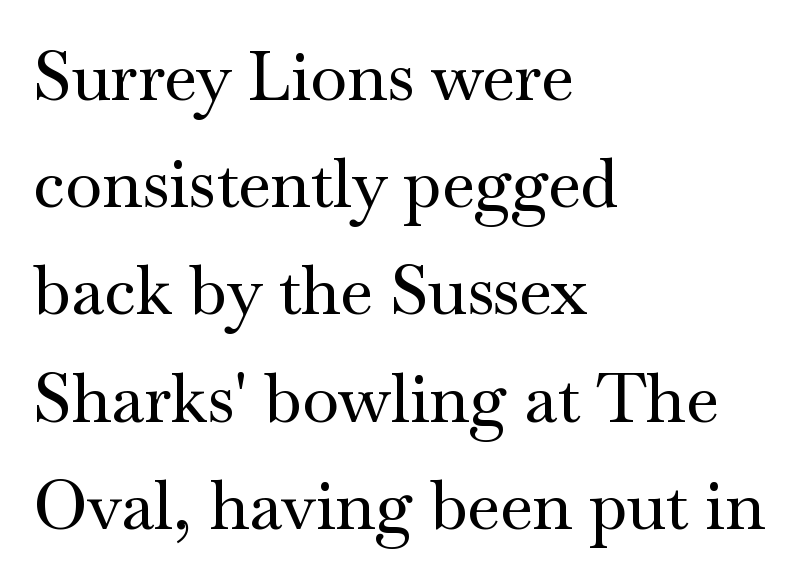
{"serif": "yes", "italic": "no", "width": "wide", "stroke_contrast": "medium", "x_height": "small", "monospaced": "no", "underline": "no", "align": "left", "line_spacing": "normal", "line_spacing_ratio": 1.6, "letter_spacing": "normal", "letter_spacing_em": 0.0, "glyph_px": 67}
